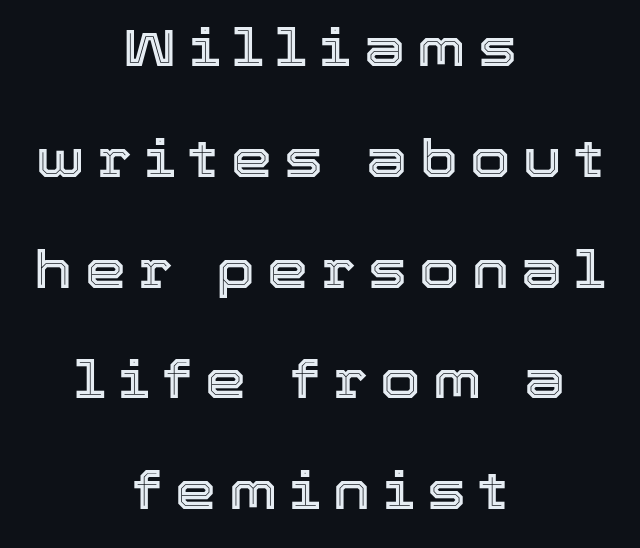
{"italic": "no", "width": "normal", "x_height": "medium", "monospaced": "no", "underline": "no", "align": "center", "line_spacing": "loose", "line_spacing_ratio": 2.13, "letter_spacing": "wide", "letter_spacing_em": 0.24, "glyph_px": 52}
